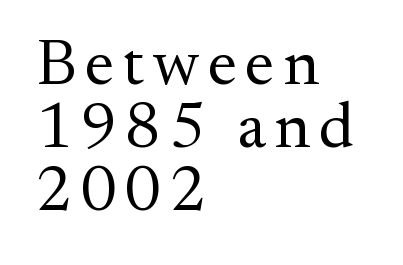
It's the straight-up-and-down kind of type. Nothing heavy about these letters — not bold at all. The compositor pushed each line to the left boundary. A typesetter would call this proportional, since set widths differ per character. A typesetter would call this leading minimal, almost set solid. The space beneath each line is pristine and unruled.
